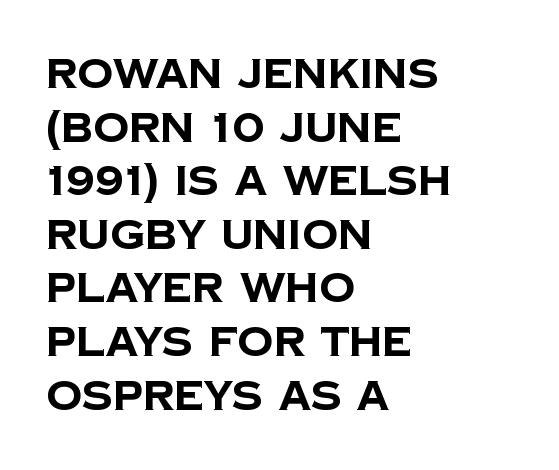
Type style note: lacks serifs. Casual observation: everything's shoved over to the left. The rendering uses natural spacing where letterforms have individual widths. The tracking reads as untouched default to a designer's eye.
